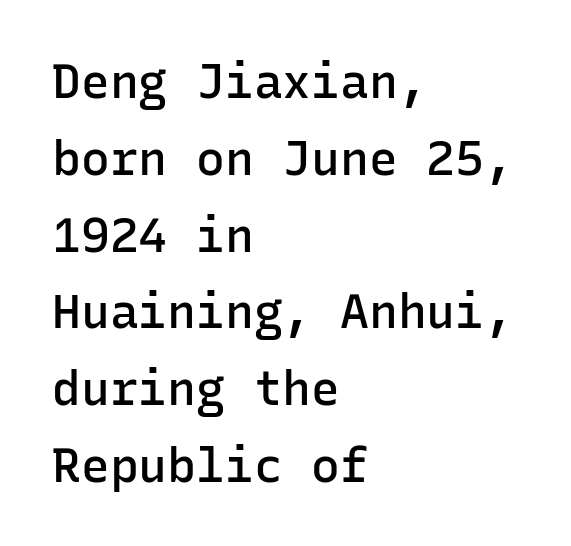
The image shows 48 px semibold sans-serif type, upright, monospaced; set left-aligned, normal line spacing (1.6x), normal letter spacing, not underlined; low stroke contrast and a medium x-height.
